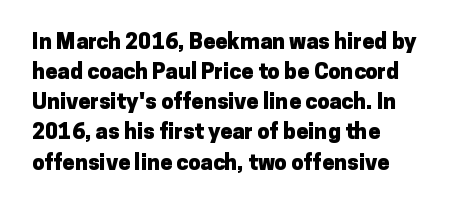
The image shows 22 px bold type, upright; set left-aligned, normal line spacing (1.37x), normal letter spacing, not underlined.
